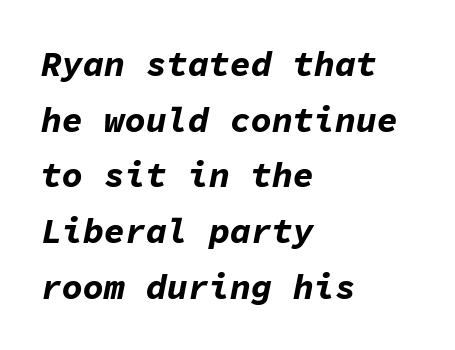
Q: Is the text bold? A: Yes.
Q: Is the text italic (slanted)? A: Yes, it leans right by about 11 degrees.
Q: Is the text underlined? A: No.
Q: How is the paragraph aligned? A: Left-aligned.
Q: Is the spacing between letters normal or unusually wide? A: Normal.
Q: Is the spacing between lines tight, normal or loose? A: Normal.
Q: Width (condensed, normal, or wide)? A: Normal.
Q: Stroke contrast? A: Low.
Q: x-height? A: Medium.
Q: Monospaced? A: Yes.
